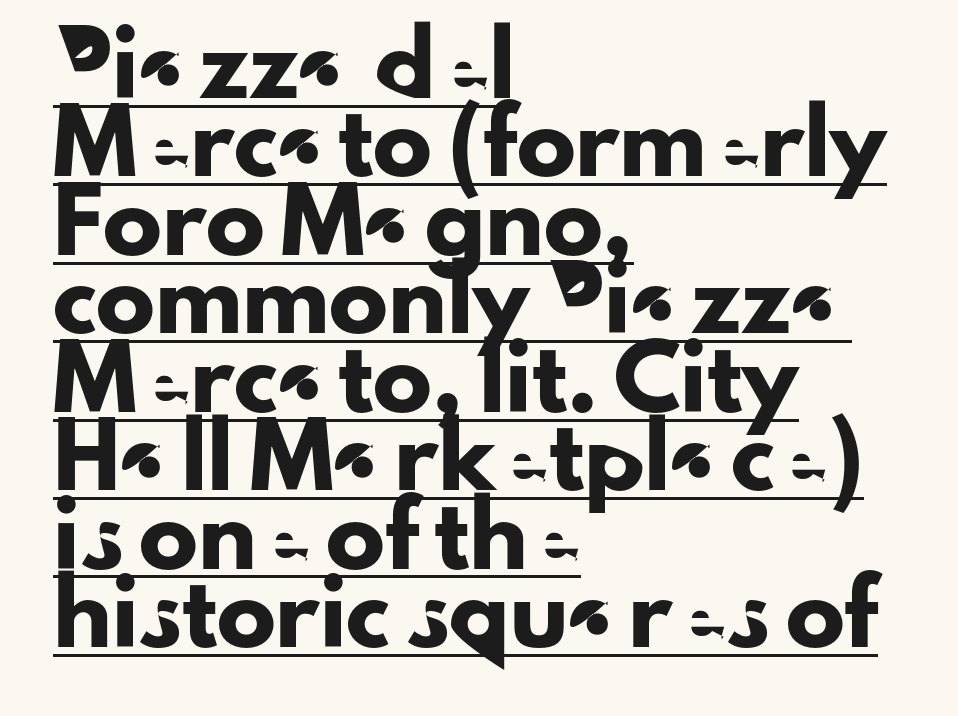
Q: Is the text italic (slanted)? A: No, it is upright.
Q: Is the typeface a serif or a sans-serif typeface? A: Sans-serif.
Q: Is the text underlined? A: Yes.
Q: How is the paragraph aligned? A: Left-aligned.
Q: Is the spacing between letters normal or unusually wide? A: Normal.
Q: Is the spacing between lines tight, normal or loose? A: Normal.
Q: Width (condensed, normal, or wide)? A: Normal.
Q: Stroke contrast? A: Low.
Q: x-height? A: Small.
Q: Monospaced? A: No.
